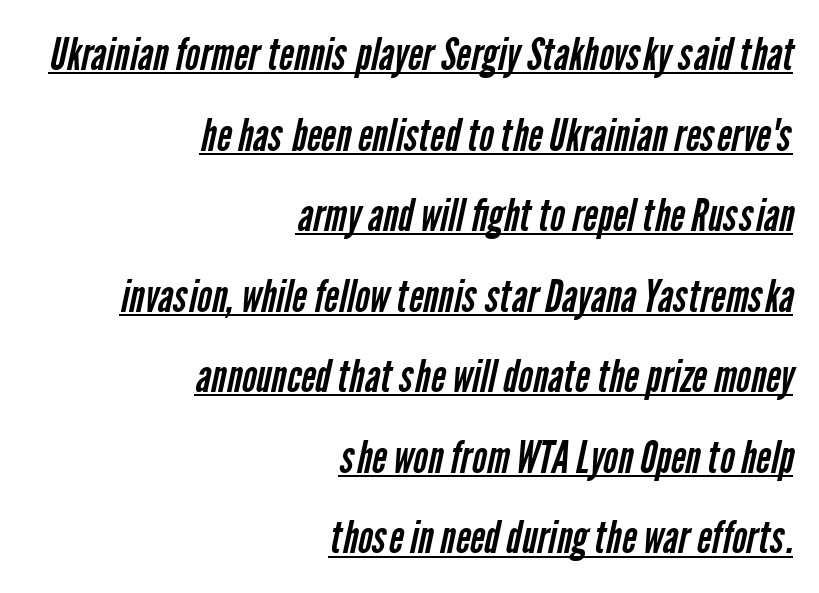
Q: Is the text bold? A: No.
Q: Is the typeface a serif or a sans-serif typeface? A: Sans-serif.
Q: Is the text underlined? A: Yes.
Q: How is the paragraph aligned? A: Right-aligned.
Q: Is the spacing between letters normal or unusually wide? A: Normal.
Q: Width (condensed, normal, or wide)? A: Condensed.
Q: Stroke contrast? A: Low.
Q: x-height? A: Medium.
Q: Monospaced? A: No.
